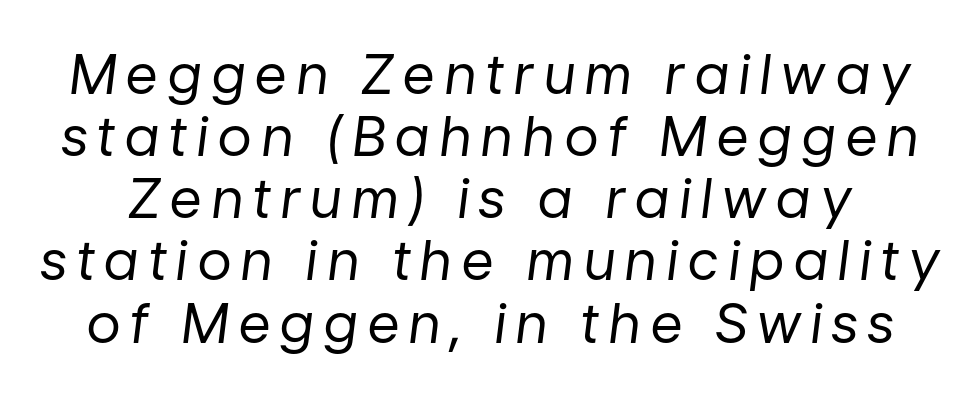
{"italic": "yes", "lean": "right", "slant_degrees": 7, "bold": "no", "weight": "regular", "width": "normal", "stroke_contrast": "low", "x_height": "medium", "monospaced": "no", "underline": "no", "line_spacing": "tight", "line_spacing_ratio": 1.13, "glyph_px": 55}
